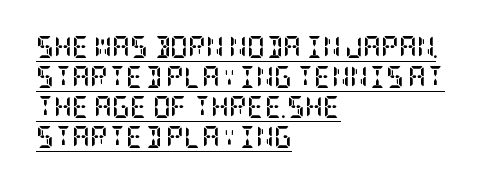
Short and long lines alike share a common starting point at left. This sample uses plain, unmodified letter spacing. How heavy is the stroke? Heavy — this is a bold. Tall strokes in this sample are plumb rather than angled.
